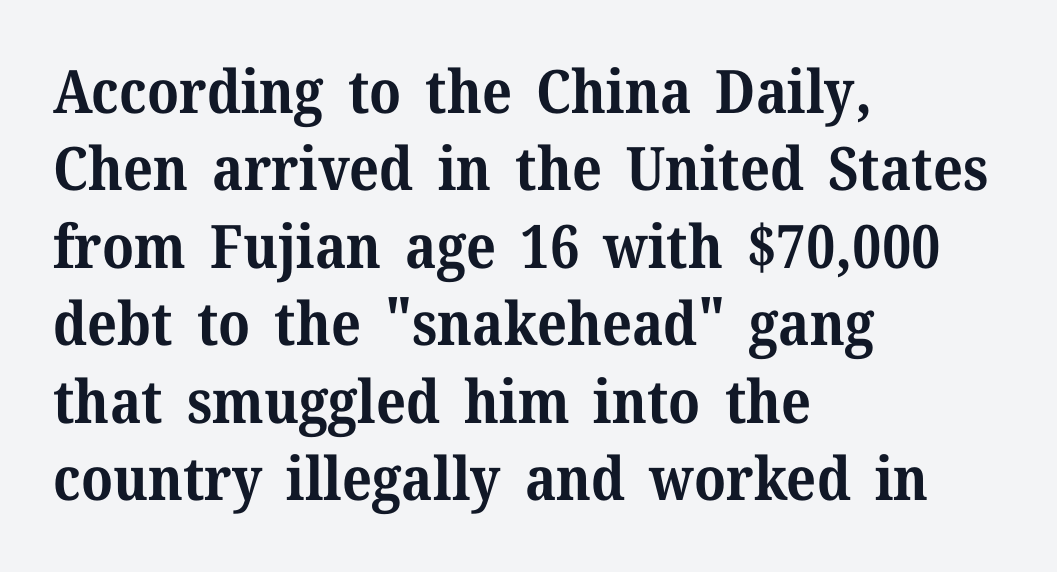
The glyphs are unaccompanied by any horizontal stroke below them. Strong, thick strokes mark this as bold type. No italicization has been applied; the sample stays upright. A normal amount of white space separates one row of letters from the next. This rendering employs a face with finishing strokes, i.e., a serif. Which margin do the lines hug? The left one — the right edge is uneven.
